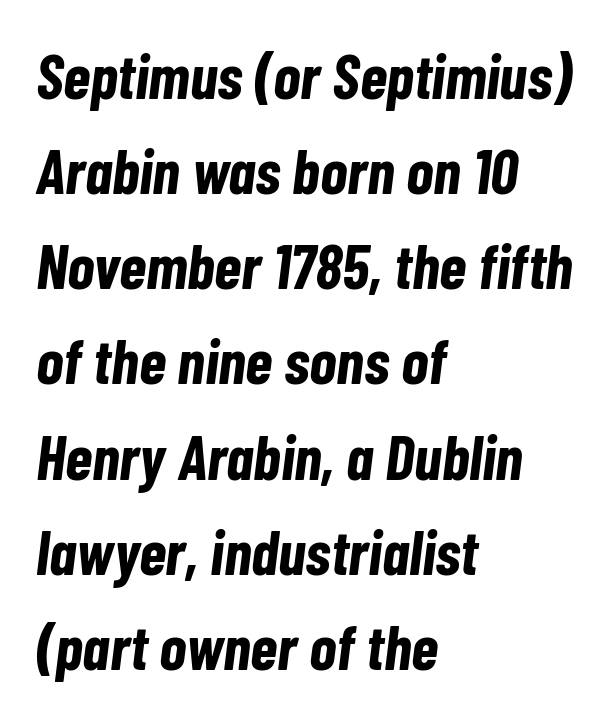
The image shows 63 px bold, condensed type, italic (leaning right); set left-aligned, normal line spacing (1.51x), normal letter spacing, not underlined; low stroke contrast and a medium x-height.
